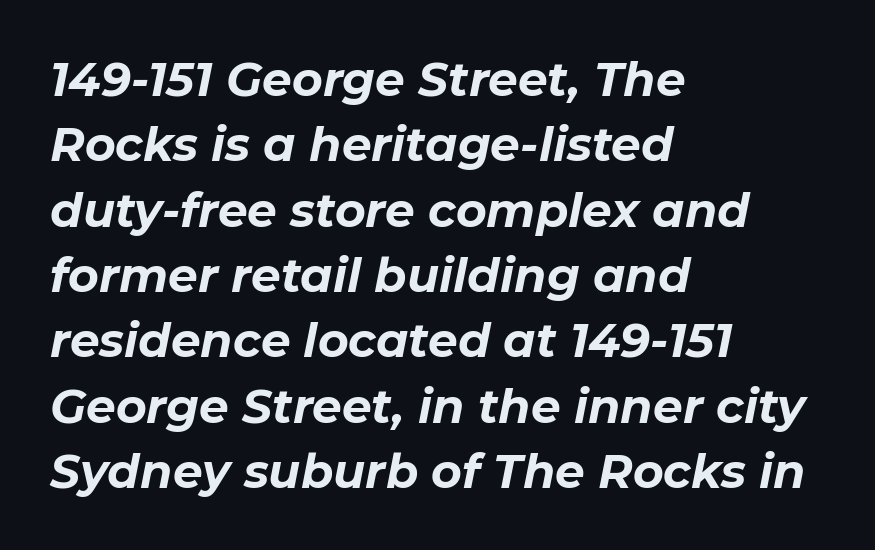
The image shows 47 px bold type, italic (leaning right); set left-aligned, normal line spacing (1.39x), normal letter spacing, not underlined; low stroke contrast and a medium x-height.
